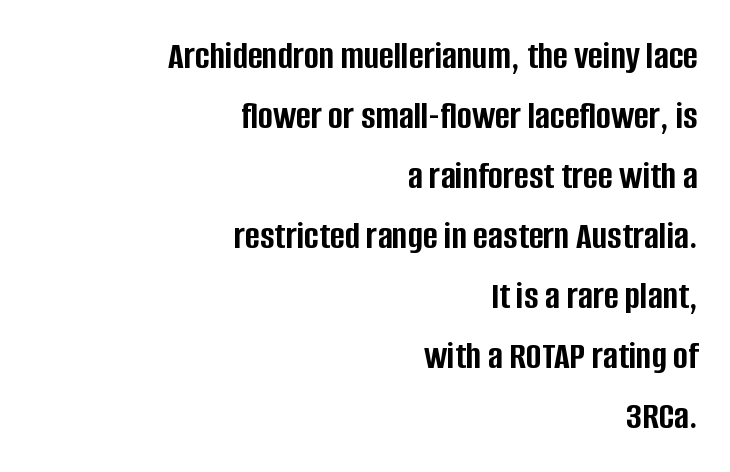
A dark, heavy texture on the line: the type is bold. Does the leading feel generous? No, just average. The face used here is a sans, in the tradition of grotesques and geometrics. Caption: standard tracking, unaltered. Every character sits straight up, as roman type does. The letters advance in unequal steps, a hallmark of proportional type.
